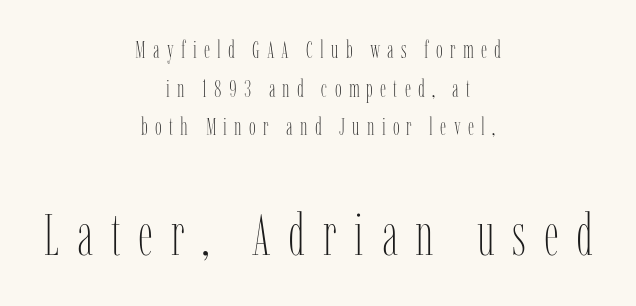
{"italic": "no", "bold": "no", "weight": "thin", "width": "condensed", "stroke_contrast": "low", "x_height": "medium", "monospaced": "no", "underline": "no", "align": "center", "line_spacing": "normal", "line_spacing_ratio": 1.61, "letter_spacing": "wide", "letter_spacing_em": 0.3, "larger_block": "second", "size_ratio": 2.46, "glyph_px": 59}
